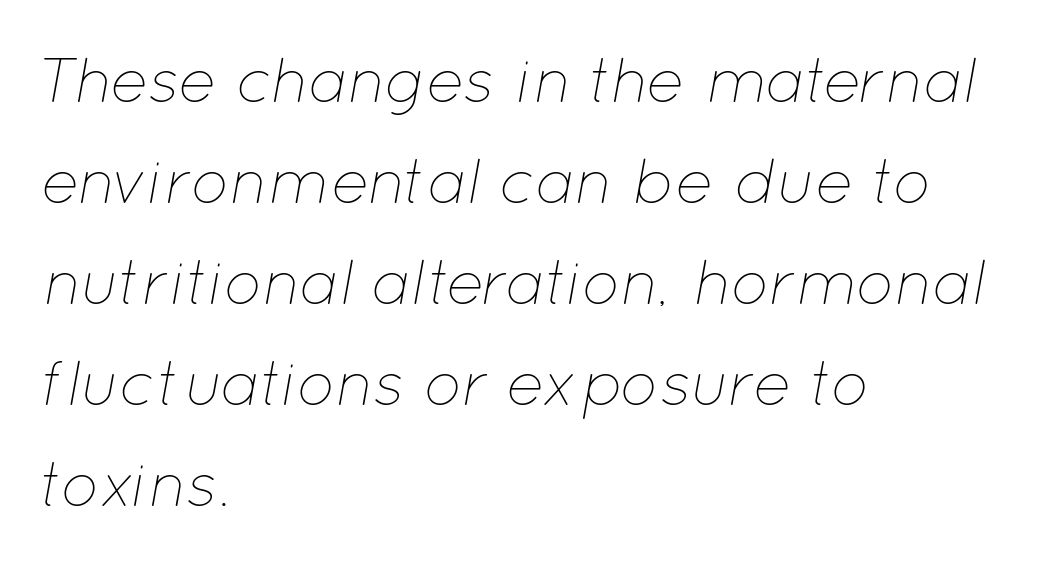
{"italic": "yes", "lean": "right", "slant_degrees": 12, "bold": "no", "weight": "thin", "width": "normal", "stroke_contrast": "low", "x_height": "medium", "monospaced": "no", "underline": "no", "align": "left", "line_spacing": "normal", "line_spacing_ratio": 1.58, "letter_spacing": "normal", "letter_spacing_em": 0.0, "glyph_px": 64}
